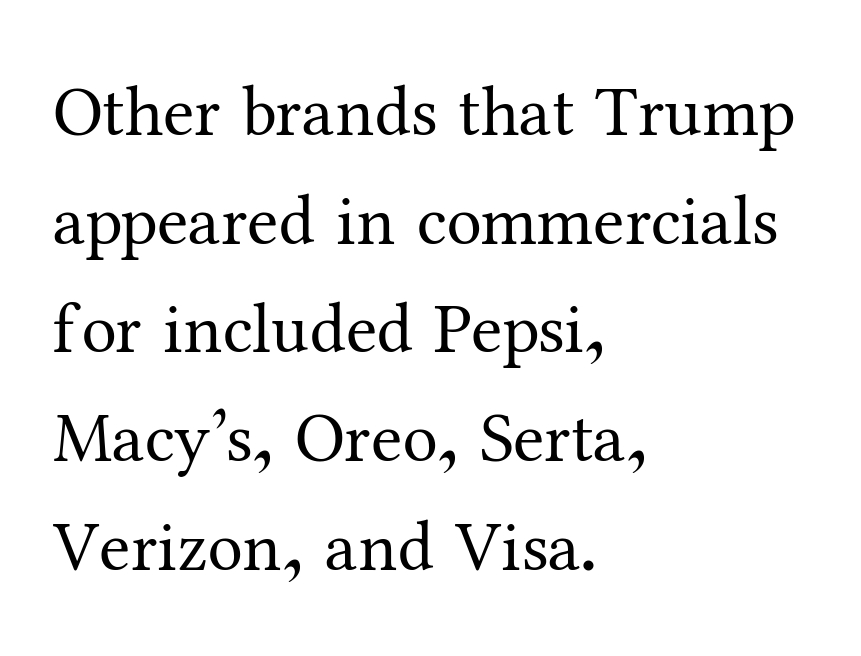
This is the regular roman posture of the typeface. Nobody drew a line under any word here. Small tapered or slab feet sit at the stroke ends, so this counts as serif. The weight would be labelled regular, book, light, or lighter still.
